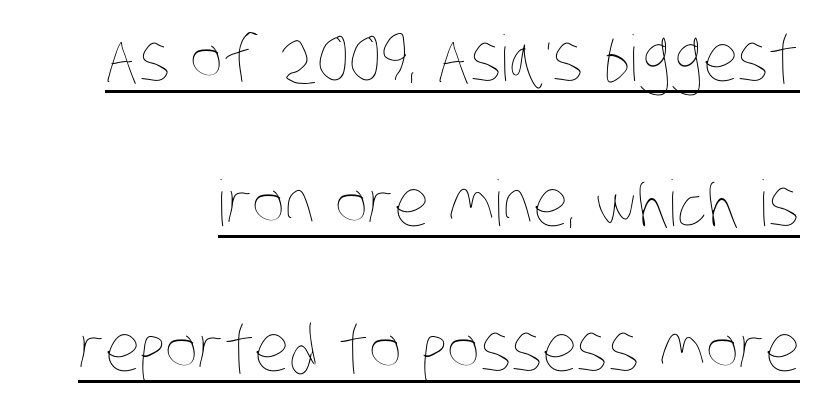
The image shows 63 px thin, condensed type; set loose line spacing (2.3x), normal letter spacing, underlined; low stroke contrast and a large x-height.
